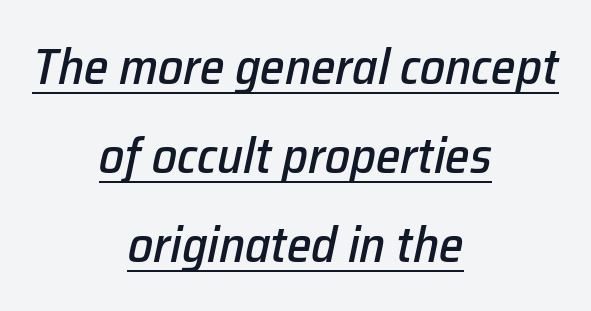
The gaps between neighbouring characters are ordinary and unremarkable. Is the block centered? Yes — each line is placed symmetrically about the middle. The letters advance in unequal steps, a hallmark of proportional type. These lines were composed using italics. Each line of the rendering has a horizontal stroke beneath the glyphs.
